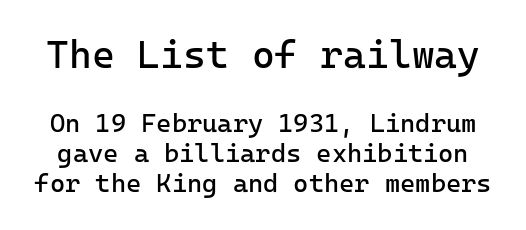
{"serif": "no", "italic": "no", "bold": "no", "weight": "regular", "width": "normal", "stroke_contrast": "low", "x_height": "medium", "monospaced": "yes", "underline": "no", "line_spacing": "tight", "line_spacing_ratio": 1.15, "letter_spacing": "normal", "letter_spacing_em": 0.0, "larger_block": "first", "size_ratio": 1.5, "glyph_px": 39}
